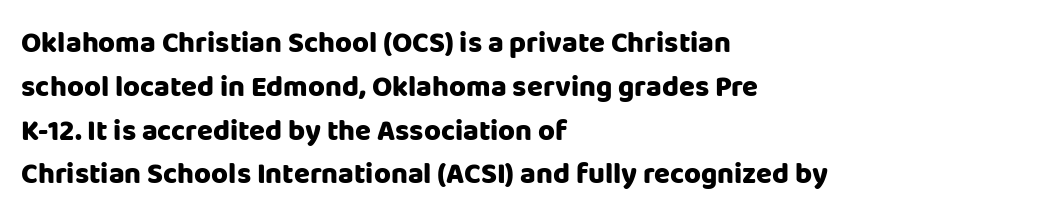
{"serif": "no", "italic": "no", "bold": "yes", "weight": "heavy", "width": "normal", "stroke_contrast": "low", "x_height": "large", "monospaced": "no", "underline": "no", "align": "left", "line_spacing": "normal", "line_spacing_ratio": 1.51, "letter_spacing": "normal", "letter_spacing_em": 0.0, "glyph_px": 29}
